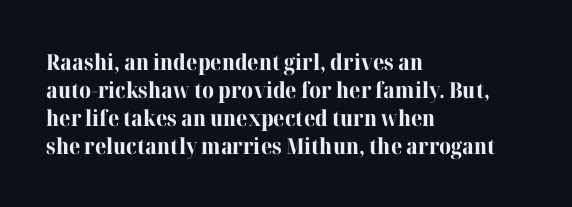
Q: Is the text bold? A: Yes.
Q: Is the text italic (slanted)? A: No, it is upright.
Q: Is the text underlined? A: No.
Q: How is the paragraph aligned? A: Left-aligned.
Q: Is the spacing between letters normal or unusually wide? A: Normal.
Q: Is the spacing between lines tight, normal or loose? A: Normal.
